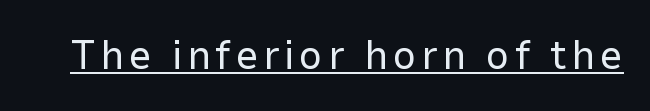
{"serif": "no", "italic": "no", "bold": "no", "weight": "regular", "width": "normal", "stroke_contrast": "low", "x_height": "medium", "monospaced": "no", "underline": "yes", "glyph_px": 41}
